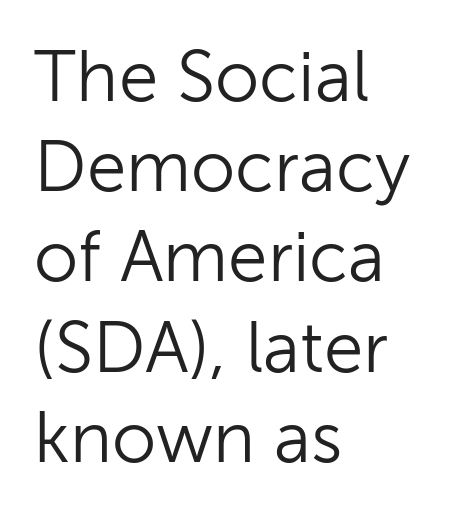
Q: Is the text bold? A: No.
Q: Is the text italic (slanted)? A: No, it is upright.
Q: Is the typeface a serif or a sans-serif typeface? A: Sans-serif.
Q: Is the text underlined? A: No.
Q: How is the paragraph aligned? A: Left-aligned.
Q: Is the spacing between letters normal or unusually wide? A: Normal.
Q: Is the spacing between lines tight, normal or loose? A: Normal.
Q: Width (condensed, normal, or wide)? A: Normal.
Q: Stroke contrast? A: Low.
Q: x-height? A: Medium.
Q: Monospaced? A: No.
